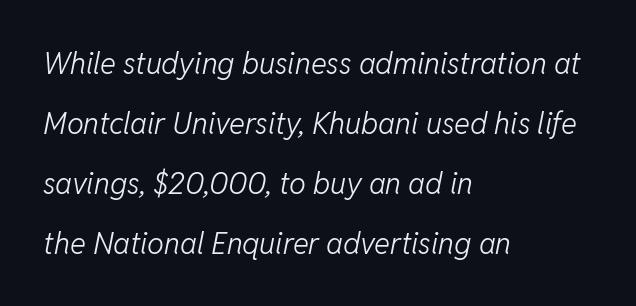
Does extra space separate the letters? No, they use regular spacing. Letters have the restrained weight of plain body copy at most. Type without underlining. Each new line begins a long way beneath the previous one.
